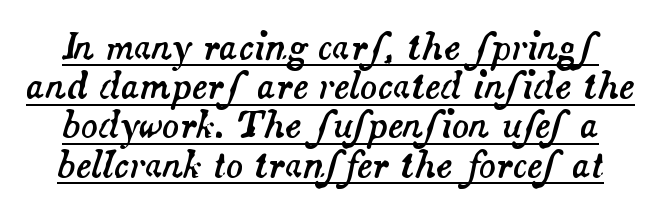
{"italic": "yes", "lean": "right", "slant_degrees": 14, "width": "normal", "stroke_contrast": "medium", "x_height": "small", "monospaced": "no", "underline": "yes", "line_spacing": "tight", "line_spacing_ratio": 1.12, "letter_spacing": "normal", "letter_spacing_em": 0.0, "glyph_px": 35}
